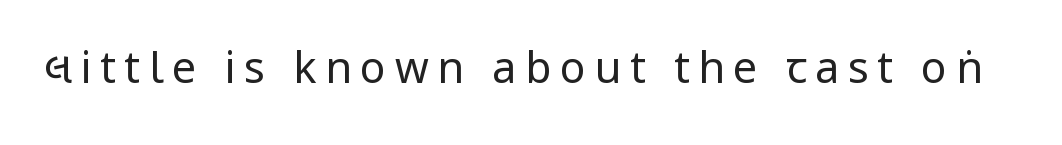
The image shows 43 px regular-weight, condensed sans-serif type, upright; set unusually wide letter spacing (+0.2 em), not underlined; low stroke contrast.
